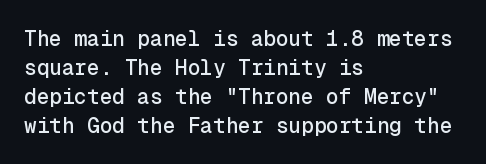
{"italic": "no", "underline": "no", "align": "left", "line_spacing": "normal", "line_spacing_ratio": 1.38, "letter_spacing": "normal", "letter_spacing_em": 0.0, "glyph_px": 21}
